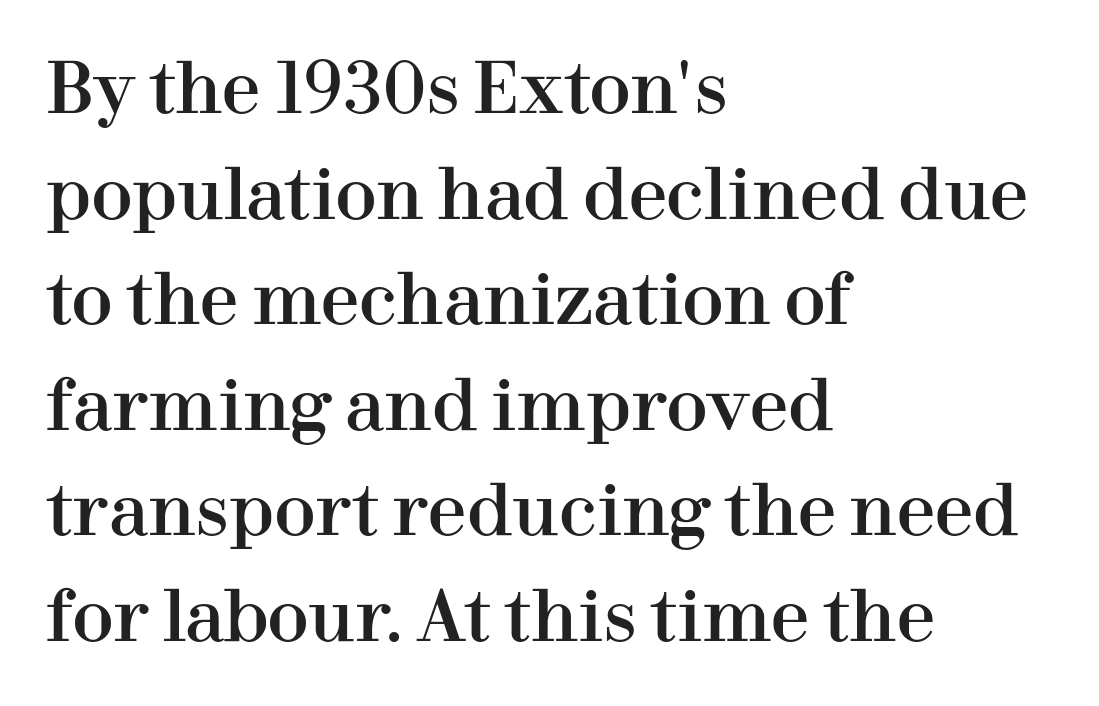
{"serif": "yes", "italic": "no", "width": "normal", "stroke_contrast": "high", "x_height": "medium", "monospaced": "no", "underline": "no", "align": "left", "line_spacing": "normal", "line_spacing_ratio": 1.53, "letter_spacing": "normal", "letter_spacing_em": 0.0, "glyph_px": 69}
